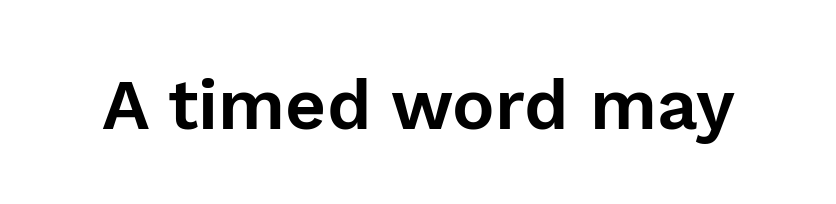
{"serif": "no", "italic": "no", "width": "normal", "x_height": "medium", "monospaced": "no", "underline": "no", "letter_spacing": "normal", "letter_spacing_em": 0.0, "glyph_px": 71}
